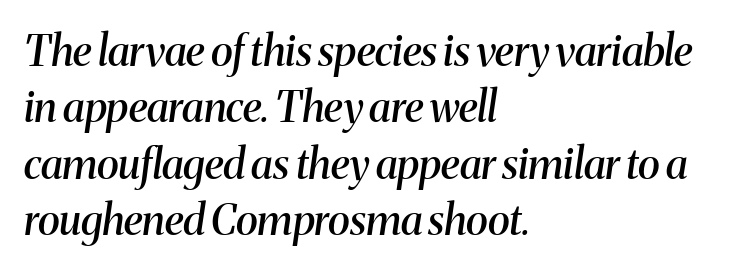
Q: Is the text bold? A: Semi-bold.
Q: Is the text italic (slanted)? A: Yes, it leans right by about 8 degrees.
Q: Is the typeface a serif or a sans-serif typeface? A: Serif.
Q: Is the text underlined? A: No.
Q: How is the paragraph aligned? A: Left-aligned.
Q: Is the spacing between letters normal or unusually wide? A: Normal.
Q: Is the spacing between lines tight, normal or loose? A: Normal.
Q: Width (condensed, normal, or wide)? A: Normal.
Q: Stroke contrast? A: Medium.
Q: x-height? A: Medium.
Q: Monospaced? A: No.
